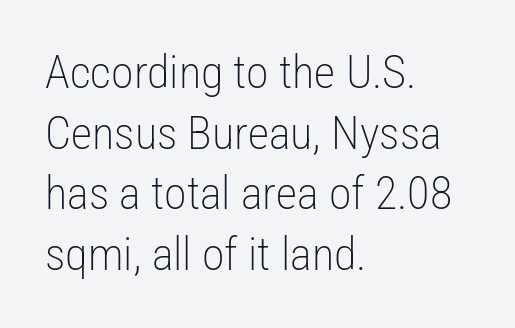
The rows are spaced the way most documents space them. These lines are set flush left with a ragged right edge. These lines are rendered in a variable-pitch font. Default kerning and tracking; the words read as compact shapes.
